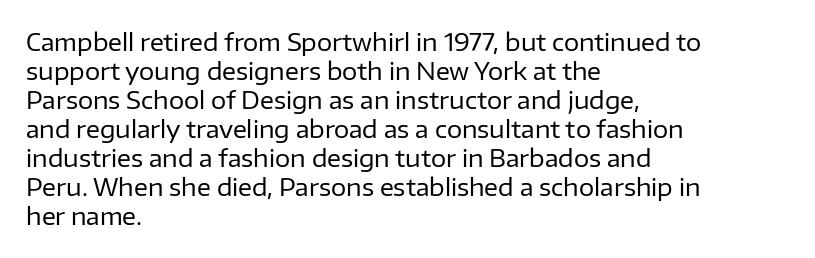
The strokes carry an ordinary text weight at most. Default kerning and tracking; the words read as compact shapes. The gap between lines stays unmarked. Does the lettering tilt? It doesn't — this is upright.
